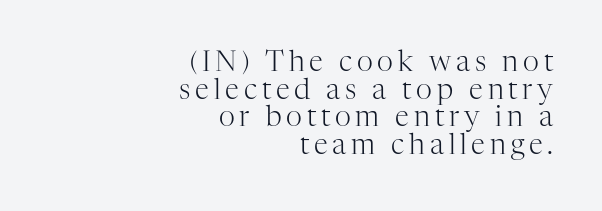
The image shows 28 px light serif type, upright; set right-aligned, tight line spacing (0.99x), not underlined; high stroke contrast and a medium x-height.
